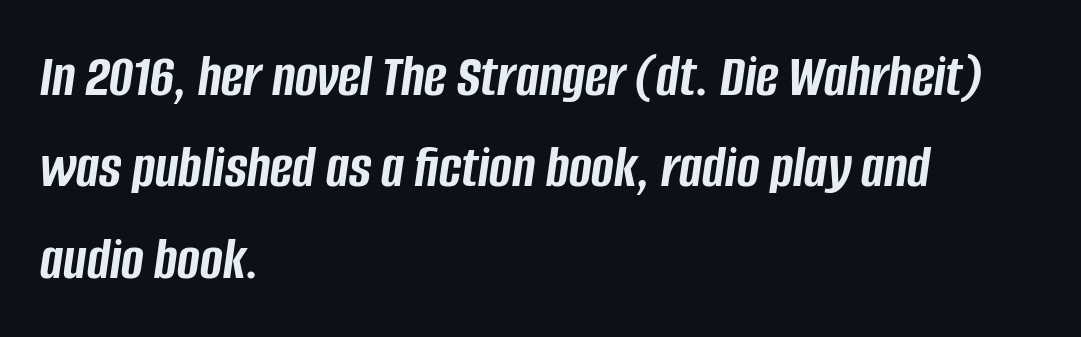
Honestly, the row spacing looks completely unremarkable. Each letter keeps its own natural width here, so spacing adapts to shape. These lines are set flush left with a ragged right edge. The typography opts for an oblique posture over an upright one. Typographic density is high because the face is bold.
